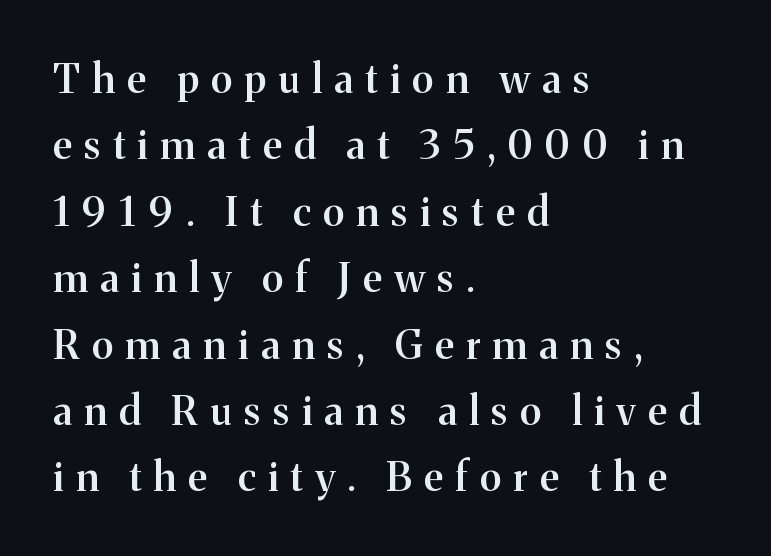
{"serif": "yes", "italic": "no", "bold": "semi", "weight": "semibold", "width": "normal", "stroke_contrast": "medium", "x_height": "medium", "monospaced": "no", "underline": "no", "align": "left", "line_spacing": "normal", "line_spacing_ratio": 1.66, "letter_spacing": "wide", "letter_spacing_em": 0.31, "glyph_px": 40}
